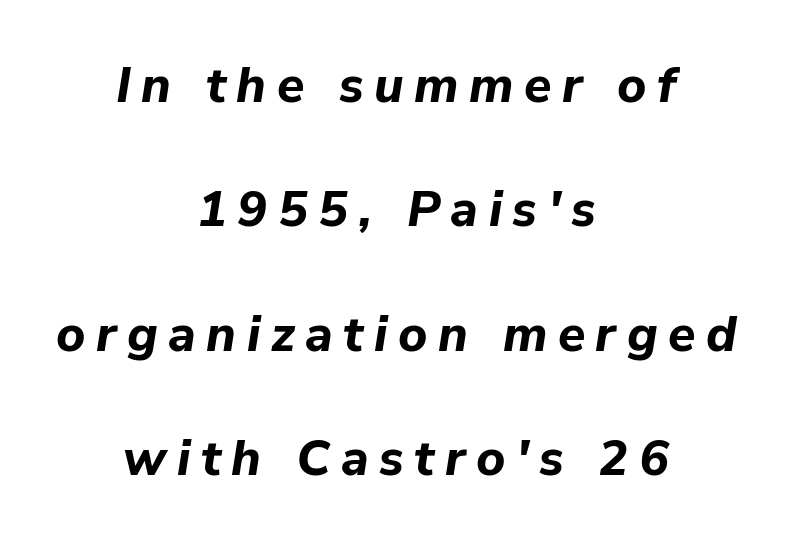
The image shows 50 px bold type, italic (leaning right); set centered, loose line spacing (2.49x), unusually wide letter spacing (+0.21 em), not underlined; low stroke contrast and a medium x-height.
